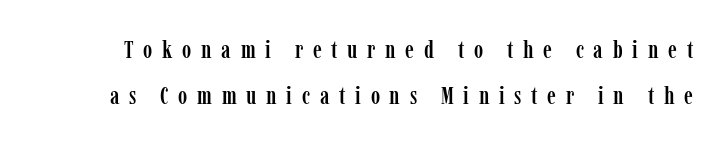
Q: Is the text italic (slanted)? A: No, it is upright.
Q: Is the text underlined? A: No.
Q: Is the spacing between letters normal or unusually wide? A: Unusually wide.
